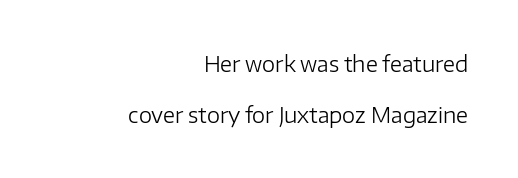
{"italic": "no", "bold": "no", "underline": "no", "align": "right", "line_spacing": "loose", "line_spacing_ratio": 2.42, "letter_spacing": "normal", "letter_spacing_em": 0.0, "glyph_px": 21}
